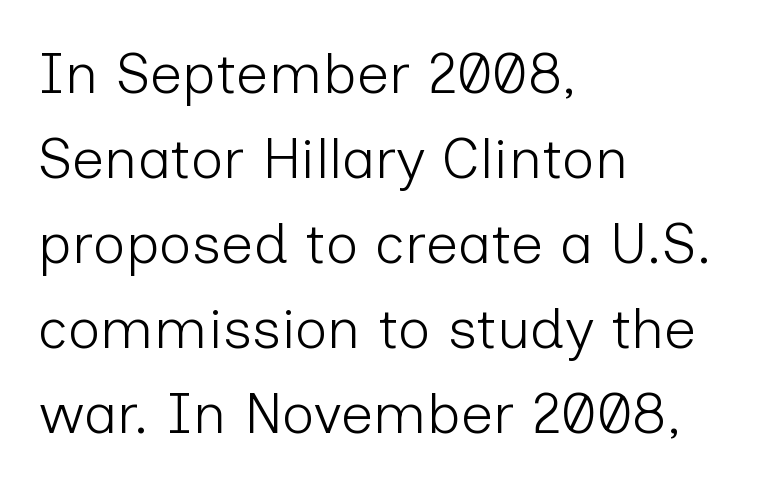
Q: Is the text bold? A: No.
Q: Is the text italic (slanted)? A: No, it is upright.
Q: Is the typeface a serif or a sans-serif typeface? A: Sans-serif.
Q: Is the text underlined? A: No.
Q: How is the paragraph aligned? A: Left-aligned.
Q: Is the spacing between letters normal or unusually wide? A: Normal.
Q: Is the spacing between lines tight, normal or loose? A: Normal.
Q: Width (condensed, normal, or wide)? A: Normal.
Q: Stroke contrast? A: Low.
Q: x-height? A: Medium.
Q: Monospaced? A: No.
